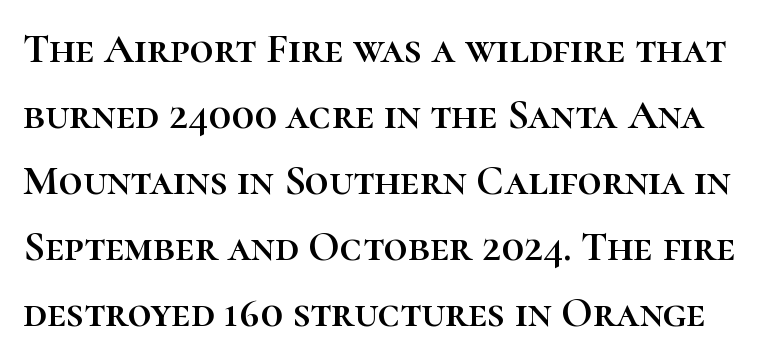
The image shows 42 px text type, upright; set normal line spacing (1.57x), normal letter spacing, not underlined; high stroke contrast and a medium x-height.
